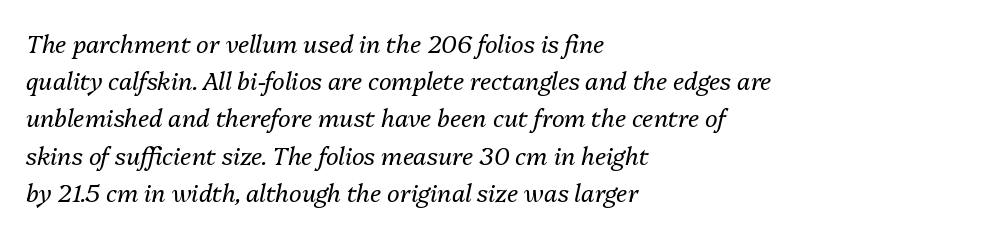
The image shows 24 px text type, italic (leaning right); set left-aligned, normal line spacing (1.55x), normal letter spacing, not underlined.
